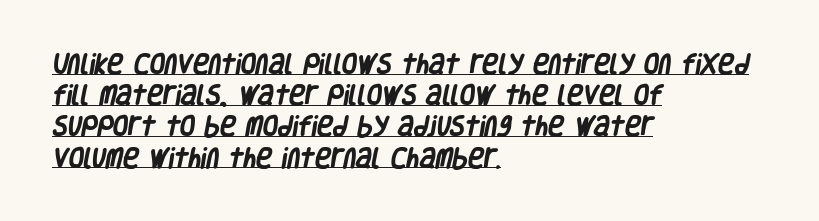
The image shows 22 px bold type; set left-aligned, normal line spacing (1.42x), normal letter spacing, underlined.
